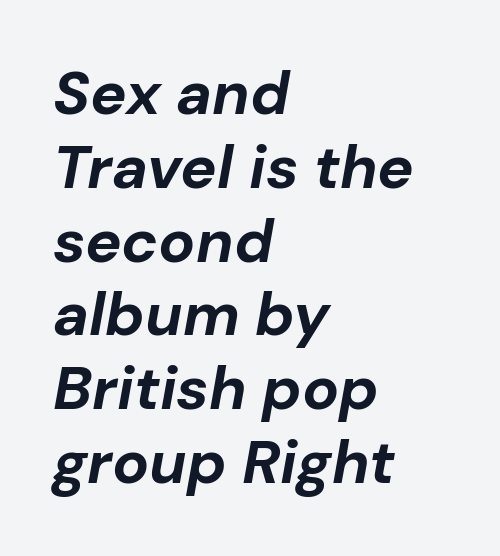
The image shows 61 px bold type, italic (leaning right); set left-aligned, line spacing 1.21x, normal letter spacing, not underlined; low stroke contrast and a medium x-height.
